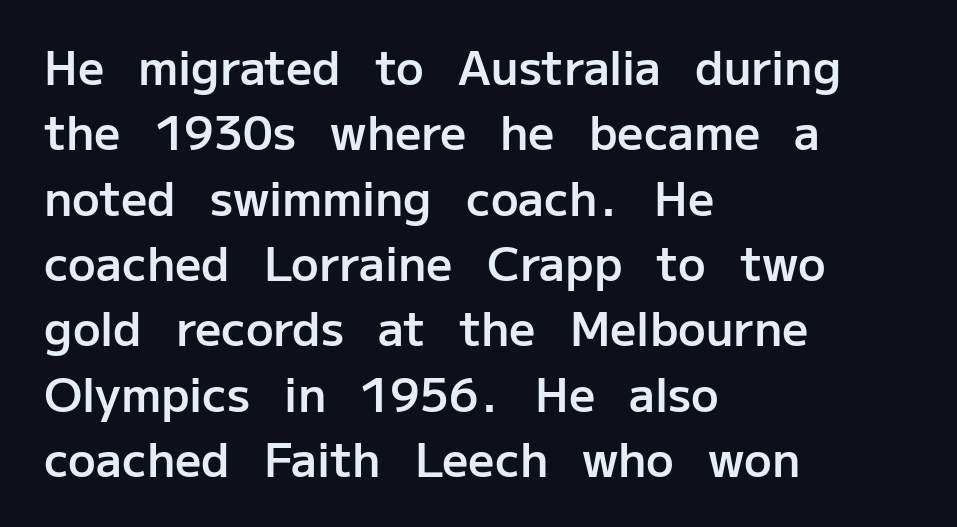
The image shows 46 px semibold sans-serif type, upright; set left-aligned, normal line spacing (1.42x), normal letter spacing, not underlined; low stroke contrast and a medium x-height.
